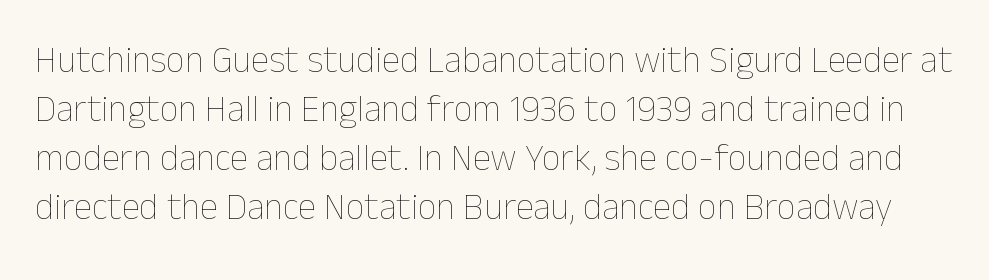
The image shows 37 px thin type, upright; set normal line spacing (1.32x), normal letter spacing, not underlined; low stroke contrast and a medium x-height.
